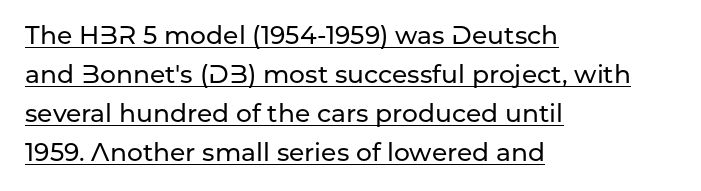
{"italic": "no", "underline": "yes", "align": "left", "line_spacing": "normal", "line_spacing_ratio": 1.56, "letter_spacing": "normal", "letter_spacing_em": 0.0, "glyph_px": 25}
